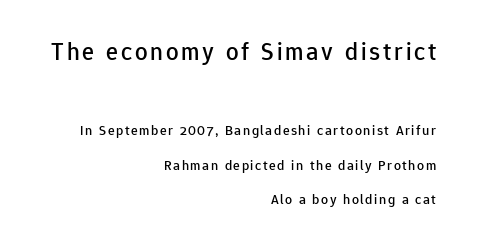
{"italic": "no", "underline": "no", "align": "right", "line_spacing": "loose", "line_spacing_ratio": 2.48, "larger_block": "first", "size_ratio": 1.79, "glyph_px": 25}
